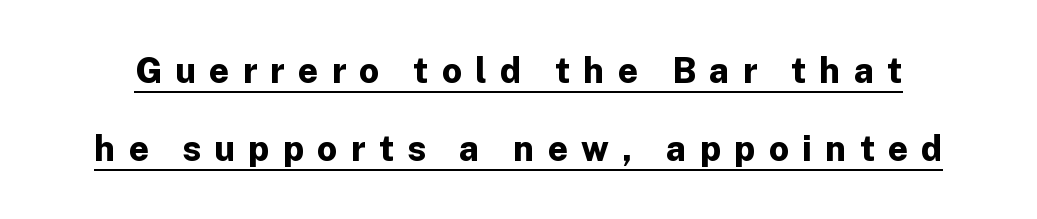
The image shows 35 px bold sans-serif type, upright; set loose line spacing (2.23x), unusually wide letter spacing (+0.38 em), underlined; low stroke contrast and a medium x-height.
